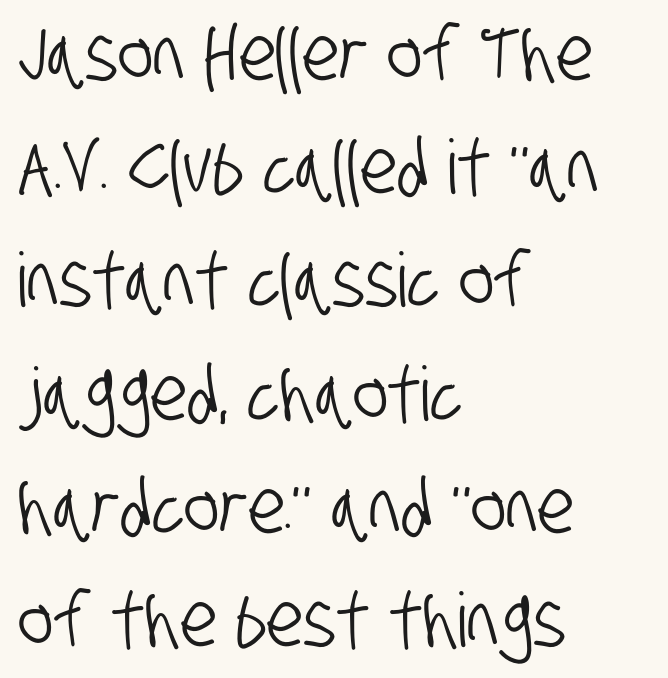
{"serif": "no", "width": "condensed", "stroke_contrast": "low", "x_height": "large", "monospaced": "no", "underline": "no", "align": "left", "line_spacing": "normal", "line_spacing_ratio": 1.51, "letter_spacing": "normal", "letter_spacing_em": 0.0, "glyph_px": 75}
